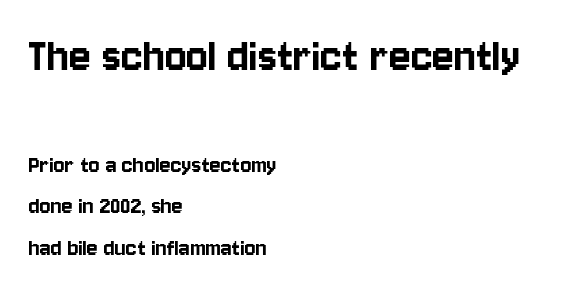
{"serif": "no", "italic": "no", "width": "condensed", "stroke_contrast": "low", "x_height": "large", "monospaced": "no", "underline": "no", "align": "left", "line_spacing": "normal", "line_spacing_ratio": 1.59, "letter_spacing": "normal", "letter_spacing_em": 0.0, "larger_block": "first", "size_ratio": 1.96, "glyph_px": 51}
